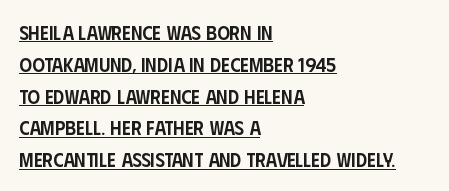
{"italic": "no", "bold": "semi", "underline": "yes", "align": "left", "line_spacing": "normal", "line_spacing_ratio": 1.59, "letter_spacing": "normal", "letter_spacing_em": 0.0, "glyph_px": 20}
